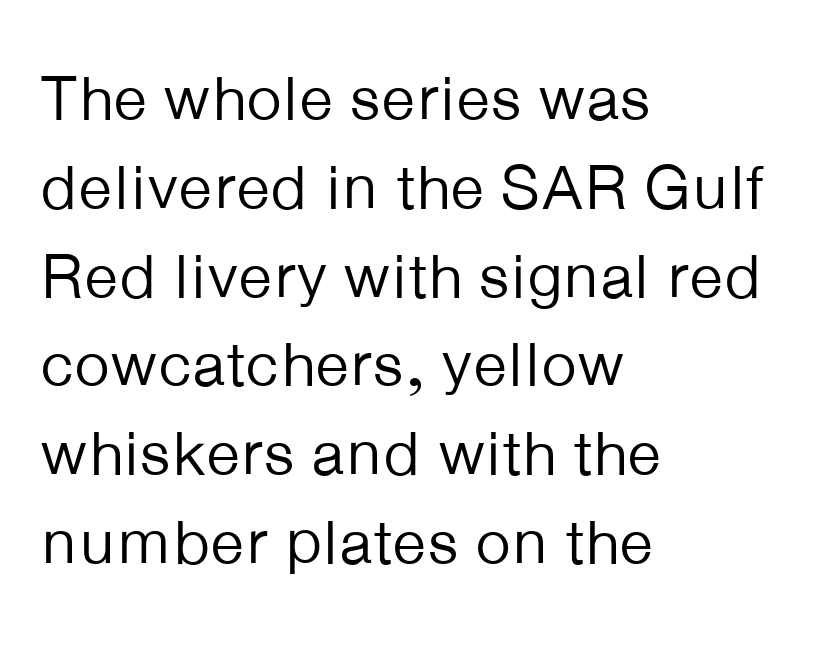
The image shows 63 px regular-weight sans-serif type, upright; set left-aligned, normal line spacing (1.41x), normal letter spacing, not underlined; low stroke contrast and a medium x-height.
